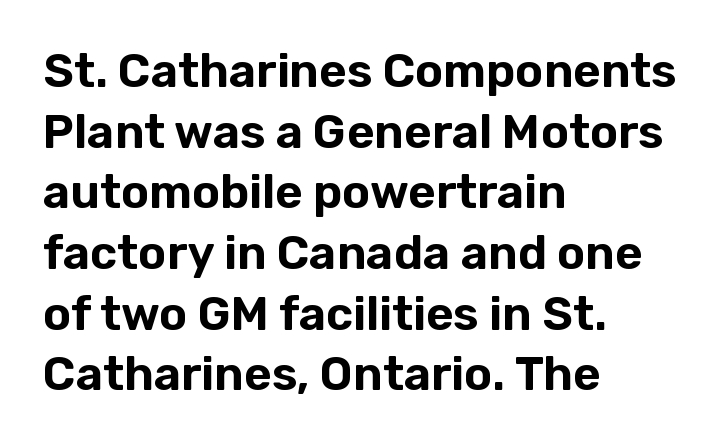
{"serif": "no", "italic": "no", "width": "normal", "stroke_contrast": "low", "x_height": "medium", "monospaced": "no", "underline": "no", "align": "left", "line_spacing": "normal", "line_spacing_ratio": 1.29, "letter_spacing": "normal", "letter_spacing_em": 0.0, "glyph_px": 47}
